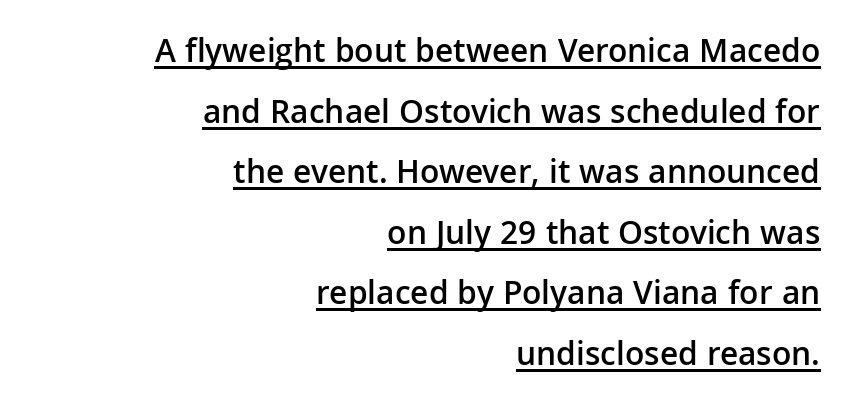
Q: Is the text bold? A: Semi-bold.
Q: Is the text italic (slanted)? A: No, it is upright.
Q: Is the typeface a serif or a sans-serif typeface? A: Sans-serif.
Q: Is the text underlined? A: Yes.
Q: How is the paragraph aligned? A: Right-aligned.
Q: Is the spacing between letters normal or unusually wide? A: Normal.
Q: Width (condensed, normal, or wide)? A: Normal.
Q: Stroke contrast? A: Low.
Q: x-height? A: Medium.
Q: Monospaced? A: No.
